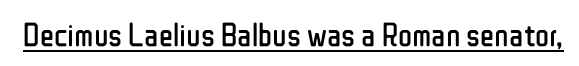
Q: Is the text bold? A: No.
Q: Is the text italic (slanted)? A: No, it is upright.
Q: Is the typeface a serif or a sans-serif typeface? A: Sans-serif.
Q: Is the text underlined? A: Yes.
Q: Is the spacing between letters normal or unusually wide? A: Normal.
Q: Width (condensed, normal, or wide)? A: Condensed.
Q: Stroke contrast? A: Low.
Q: x-height? A: Medium.
Q: Monospaced? A: No.
